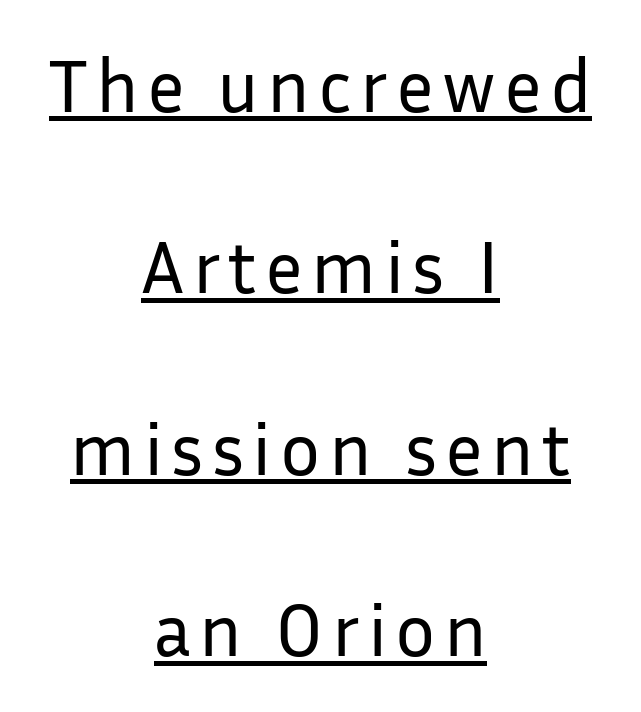
Q: Is the text bold? A: No.
Q: Is the text italic (slanted)? A: No, it is upright.
Q: Is the typeface a serif or a sans-serif typeface? A: Sans-serif.
Q: Is the text underlined? A: Yes.
Q: How is the paragraph aligned? A: Centered.
Q: Is the spacing between lines tight, normal or loose? A: Loose.
Q: Width (condensed, normal, or wide)? A: Normal.
Q: Stroke contrast? A: Low.
Q: x-height? A: Medium.
Q: Monospaced? A: No.
